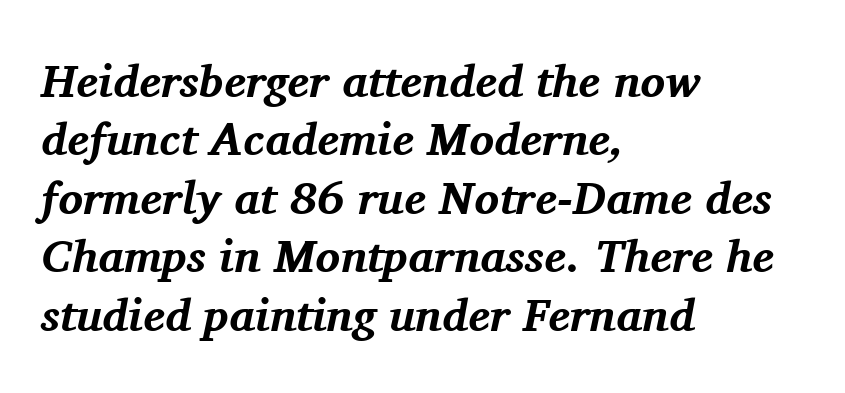
No word sits above an underline. Character widths vary here, with narrow letters taking less room than wide ones. Looking at the ascenders, they clearly lean. Serifs: yes, visible at the terminals of the letterforms.
